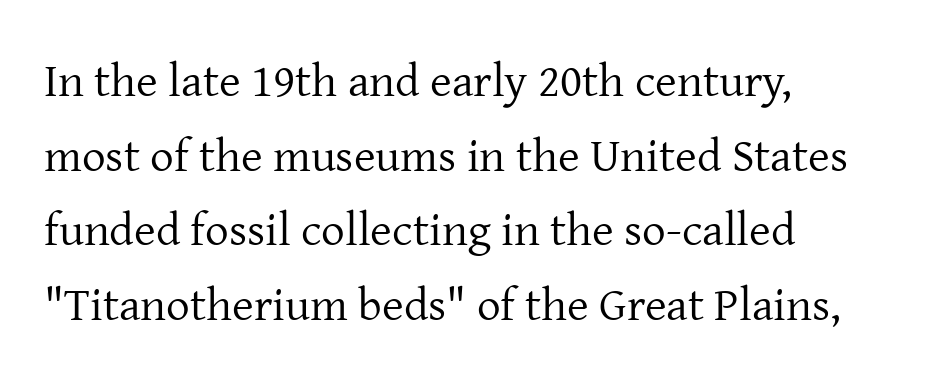
This sample uses a serif face. The strip under each line holds only bare page. The lettering stays uniformly vertical, giving the passage a roman look. Whoever set this chose a conventional vertical rhythm. These lines are set flush left with a ragged right edge. In terms of letterspacing, this is plain default setting.
